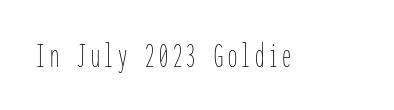
Every stem runs plumb, perpendicular to the baseline. The glyphs are unaccompanied by any horizontal stroke below them. A typesetter would call this monospace, since all characters share one set width. The weight would be labelled regular, book, light, or lighter still.
